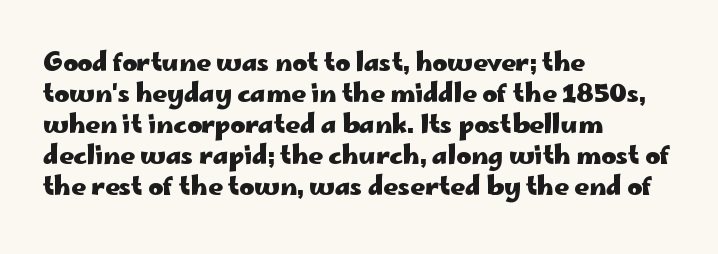
The image shows 25 px bold type, upright; set left-aligned, line spacing 1.24x, normal letter spacing, not underlined.
